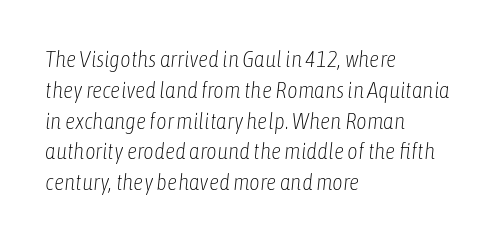
Compared with a typical body face, this is equally light or lighter still. The rendering anchors every line to the left-hand side. Compared with ordinary roman type, these characters are visibly tilted. How would I describe the line gaps? Plain and ordinary. What stands out about the letter spacing? Nothing — it is the standard amount. Check under the words: just untouched page.
